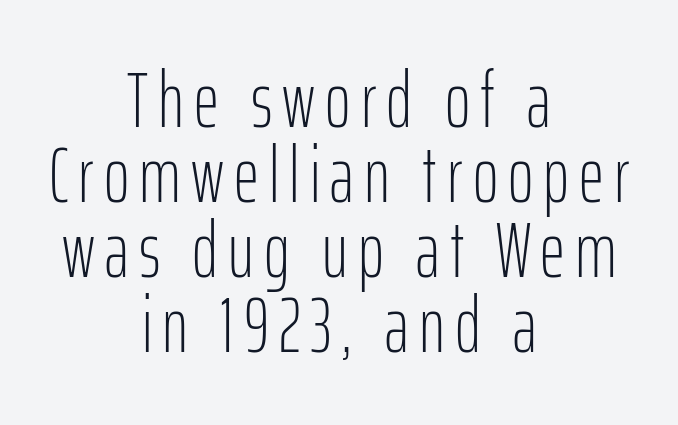
The image shows 78 px light, condensed sans-serif type, upright; set centered, tight line spacing (0.96x), not underlined; low stroke contrast and a medium x-height.
